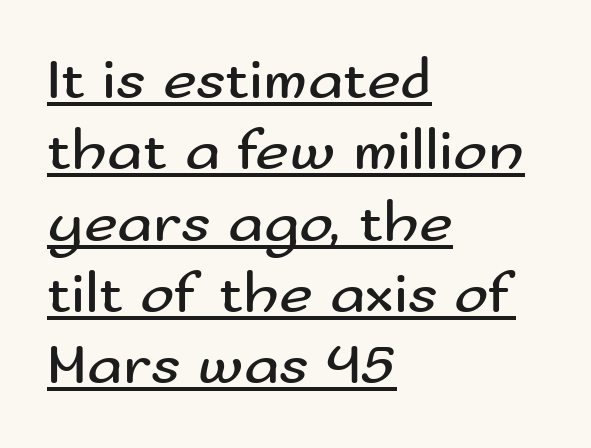
{"serif": "no", "italic": "no", "bold": "no", "weight": "regular", "width": "wide", "stroke_contrast": "medium", "x_height": "small", "monospaced": "no", "underline": "yes", "align": "left", "line_spacing_ratio": 1.23, "letter_spacing": "normal", "letter_spacing_em": 0.0, "glyph_px": 58}
